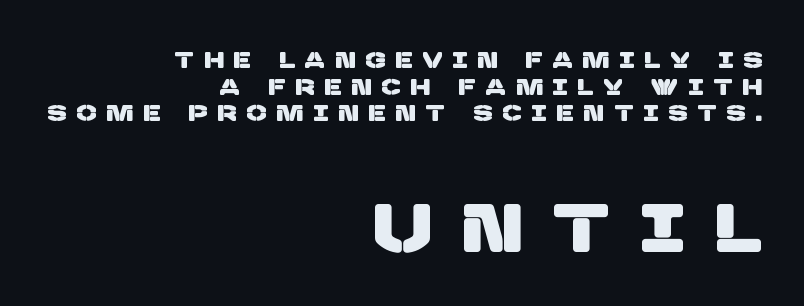
Q: Is the typeface a serif or a sans-serif typeface? A: Sans-serif.
Q: Is the text underlined? A: No.
Q: How is the paragraph aligned? A: Right-aligned.
Q: Is the spacing between letters normal or unusually wide? A: Unusually wide.
Q: Which block of text is set in a larger size, the first (top) or the second (bottom)? A: The second (bottom) one.
Q: Width (condensed, normal, or wide)? A: Normal.
Q: Stroke contrast? A: Low.
Q: x-height? A: Large.
Q: Monospaced? A: No.
